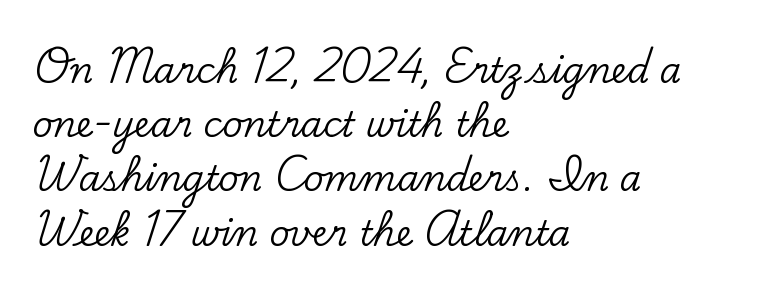
{"serif": "yes", "width": "normal", "stroke_contrast": "low", "x_height": "small", "monospaced": "no", "underline": "no", "align": "left", "line_spacing": "normal", "line_spacing_ratio": 1.55, "letter_spacing": "normal", "letter_spacing_em": 0.0, "glyph_px": 35}
